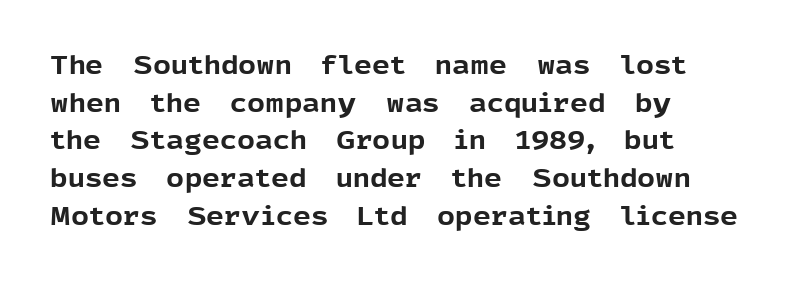
{"italic": "no", "bold": "yes", "underline": "no", "align": "left", "line_spacing": "normal", "line_spacing_ratio": 1.51, "letter_spacing": "normal", "letter_spacing_em": 0.0, "glyph_px": 25}
